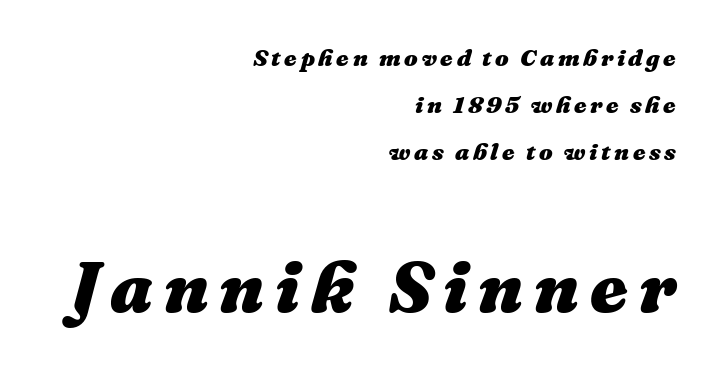
When letters slant like this, we call the style italic. Heft: maximum for text — a bold. The passage is arranged like a letterhead date or caption credit — flush right. Honestly, the rows look like they've been pulled way apart. The composition opens small and finishes big.
